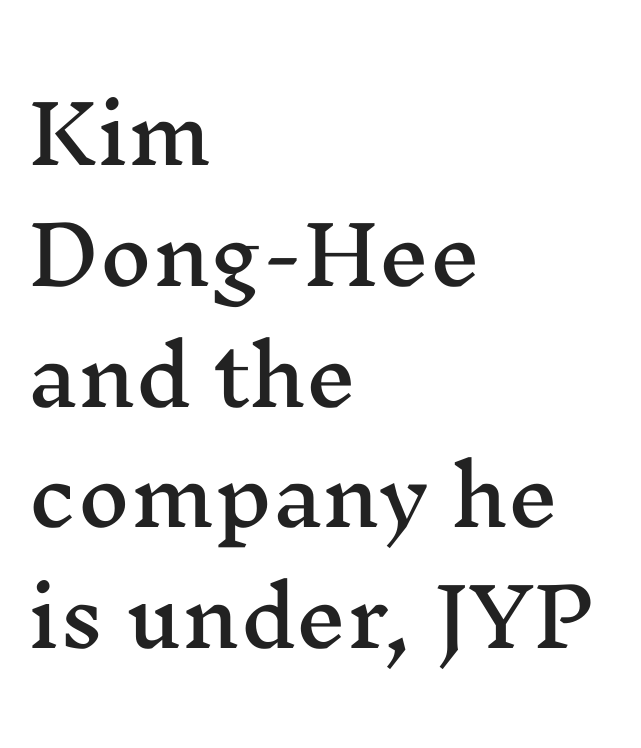
{"serif": "yes", "italic": "no", "width": "wide", "stroke_contrast": "medium", "x_height": "medium", "monospaced": "no", "underline": "no", "align": "left", "line_spacing": "normal", "line_spacing_ratio": 1.51, "letter_spacing": "normal", "letter_spacing_em": 0.0, "glyph_px": 80}
